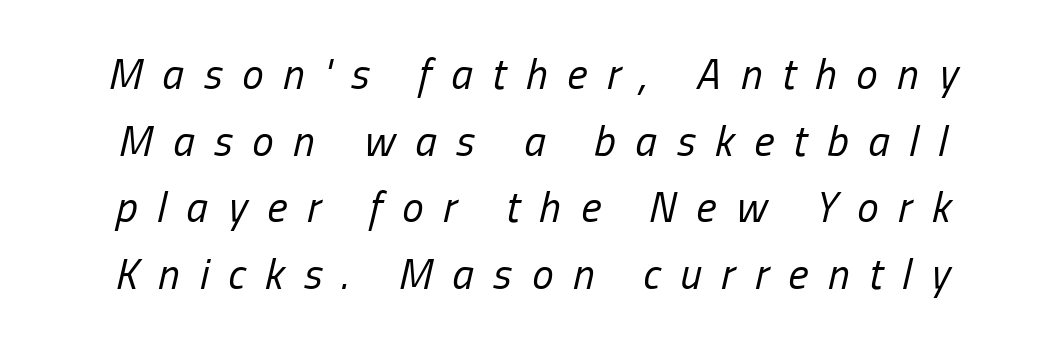
{"italic": "yes", "lean": "right", "slant_degrees": 13, "bold": "no", "weight": "regular", "width": "condensed", "stroke_contrast": "low", "x_height": "medium", "monospaced": "no", "underline": "no", "align": "center", "line_spacing": "normal", "line_spacing_ratio": 1.55, "letter_spacing": "wide", "letter_spacing_em": 0.46, "glyph_px": 43}
